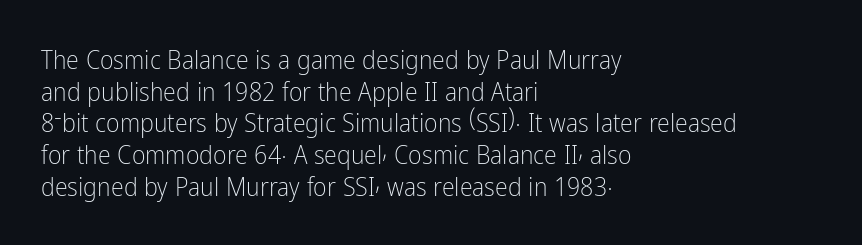
Nope, not italic — everything's standing straight. The font is comparable to plain body text, perhaps lighter. Inter-character spacing is left at the font's built-in metrics. The zone under the glyphs is completely vacant. These lines are set flush left with a ragged right edge.
